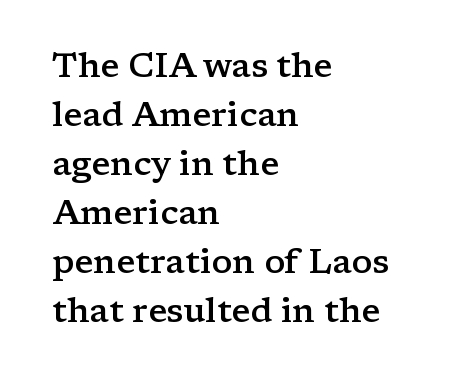
{"serif": "yes", "italic": "no", "bold": "semi", "weight": "semibold", "width": "wide", "stroke_contrast": "low", "x_height": "medium", "monospaced": "no", "underline": "no", "align": "left", "line_spacing": "normal", "line_spacing_ratio": 1.44, "letter_spacing": "normal", "letter_spacing_em": 0.0, "glyph_px": 34}
